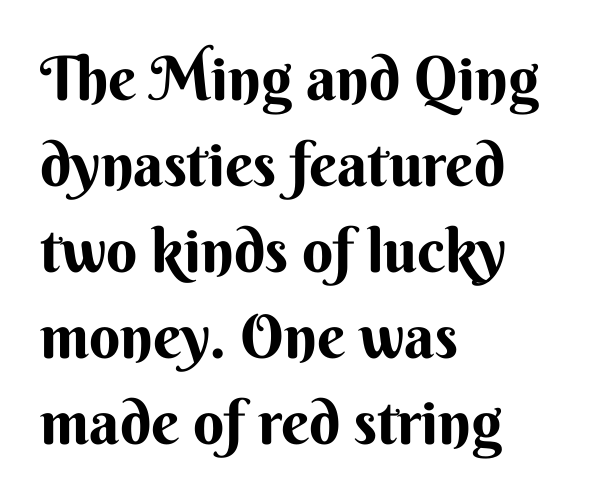
The image shows 61 px sans-serif type, upright; set left-aligned, normal line spacing (1.41x), normal letter spacing, not underlined; medium stroke contrast and a small x-height.
